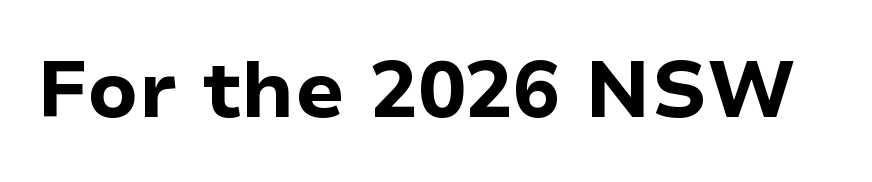
Q: Is the text bold? A: Yes.
Q: Is the text italic (slanted)? A: No, it is upright.
Q: Is the typeface a serif or a sans-serif typeface? A: Sans-serif.
Q: Is the text underlined? A: No.
Q: Is the spacing between letters normal or unusually wide? A: Normal.
Q: Width (condensed, normal, or wide)? A: Normal.
Q: Stroke contrast? A: Low.
Q: x-height? A: Medium.
Q: Monospaced? A: No.
